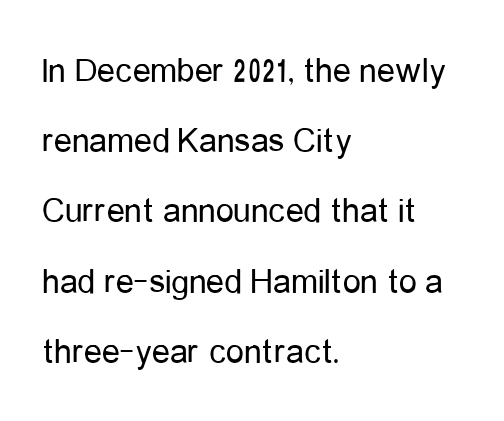
Q: Is the text bold? A: No.
Q: Is the text italic (slanted)? A: No, it is upright.
Q: Is the typeface a serif or a sans-serif typeface? A: Sans-serif.
Q: Is the text underlined? A: No.
Q: How is the paragraph aligned? A: Left-aligned.
Q: Is the spacing between letters normal or unusually wide? A: Normal.
Q: Is the spacing between lines tight, normal or loose? A: Loose.
Q: Width (condensed, normal, or wide)? A: Condensed.
Q: Stroke contrast? A: Low.
Q: x-height? A: Medium.
Q: Monospaced? A: No.
